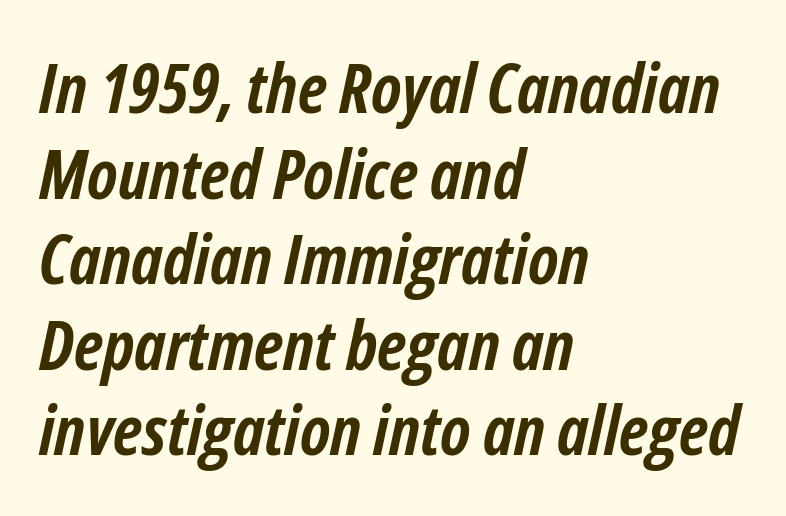
The glyphs look as if they've been sheared to an angle. You could not count columns in this text — the font is proportionally spaced. Bold? Absolutely — the strokes are thick and heavy. Each line starts at the same left margin while the right side varies.
